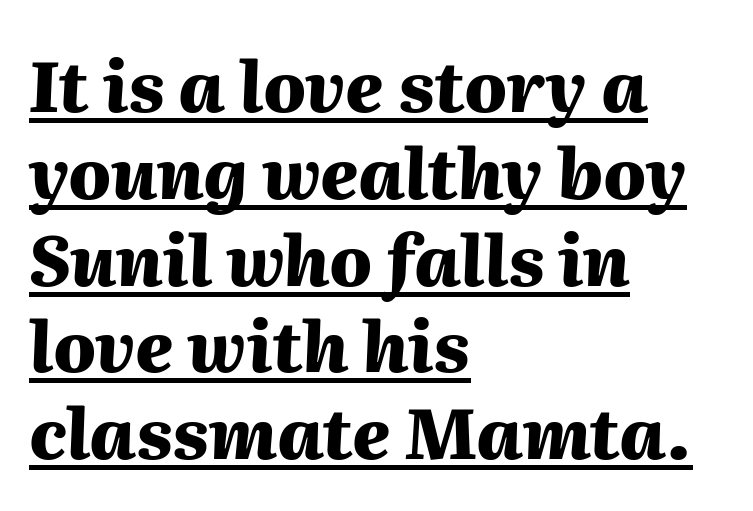
The image shows 70 px heavy type, italic (leaning right); set left-aligned, line spacing 1.24x, normal letter spacing, underlined; medium stroke contrast and a medium x-height.
